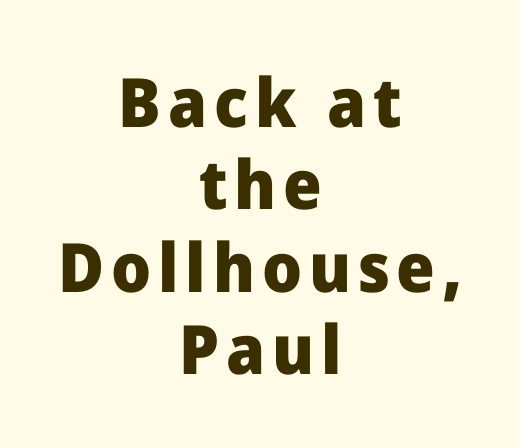
The image shows 68 px heavy sans-serif type, upright; set centered, line spacing 1.21x, not underlined; low stroke contrast and a medium x-height.
